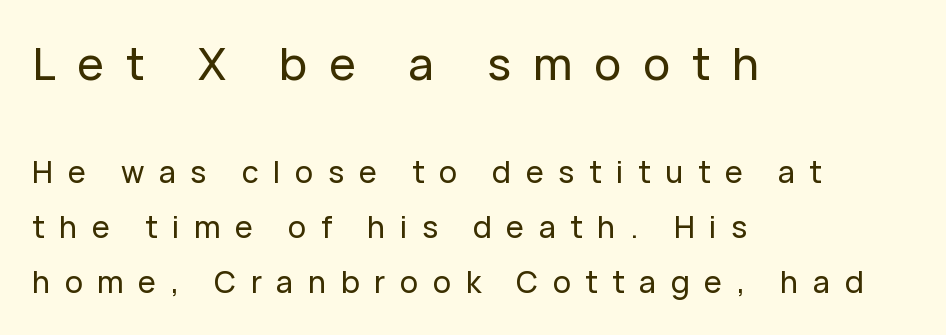
{"serif": "no", "italic": "no", "width": "normal", "stroke_contrast": "low", "x_height": "medium", "monospaced": "no", "underline": "no", "align": "left", "line_spacing_ratio": 1.84, "letter_spacing": "wide", "letter_spacing_em": 0.49, "larger_block": "first", "size_ratio": 1.5, "glyph_px": 45}
